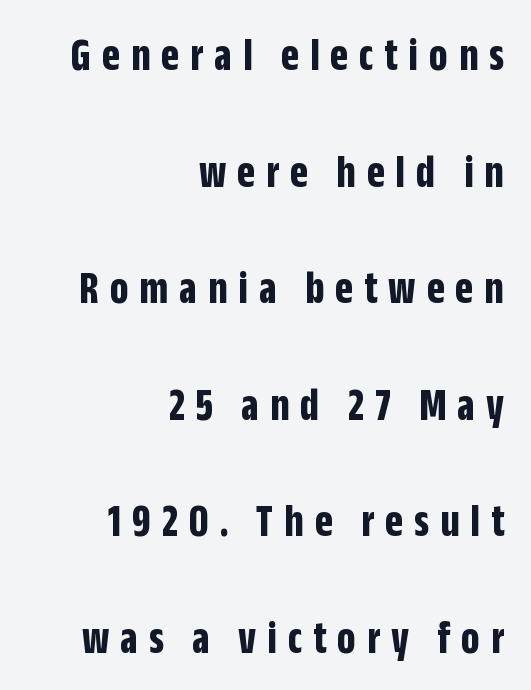
{"serif": "no", "italic": "no", "bold": "yes", "weight": "bold", "width": "condensed", "stroke_contrast": "low", "x_height": "large", "monospaced": "no", "underline": "no", "align": "right", "line_spacing": "loose", "line_spacing_ratio": 2.48, "letter_spacing": "wide", "letter_spacing_em": 0.23, "glyph_px": 47}
